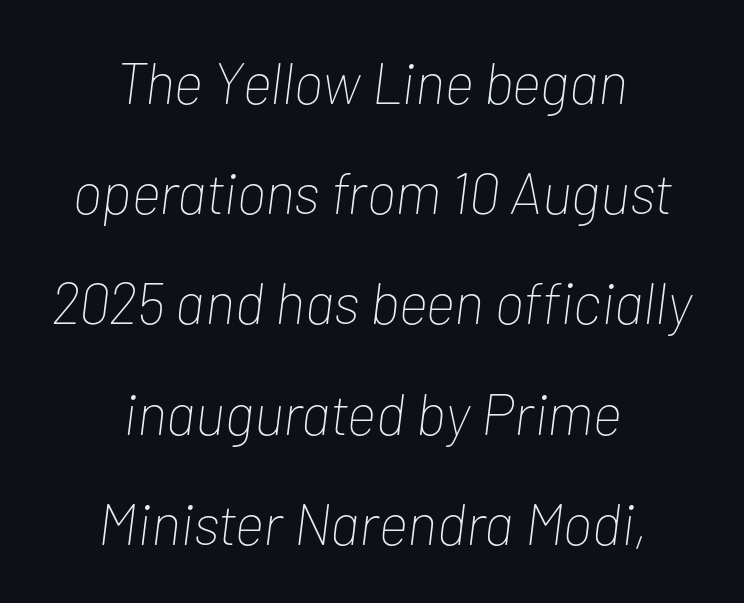
The image shows 58 px thin, condensed type, italic (leaning right); set centered, loose line spacing (1.9x), normal letter spacing, not underlined; low stroke contrast and a medium x-height.
